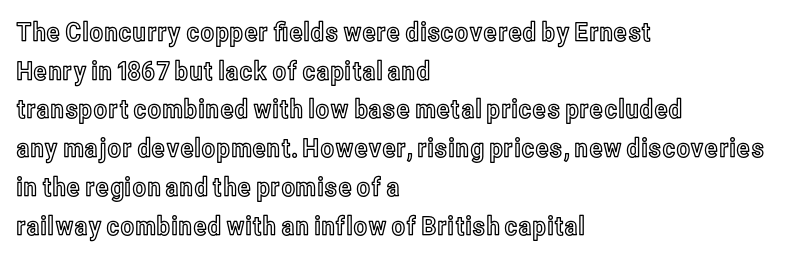
{"italic": "no", "underline": "no", "align": "left", "line_spacing": "normal", "line_spacing_ratio": 1.49, "letter_spacing": "normal", "letter_spacing_em": 0.0, "glyph_px": 26}
